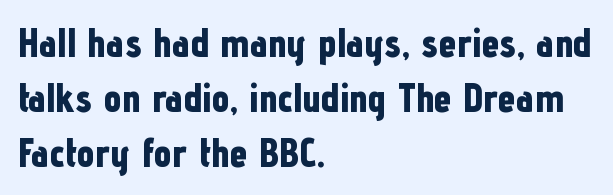
The area under the type is left untouched. The designer left line spacing at the default. Look at the bottom of the vertical strokes: they stop flat, with no serifs. Caption: bold face, heavy strokes. The rendering uses natural spacing where letterforms have individual widths. You could call the tracking neutral — neither tight nor loose.
